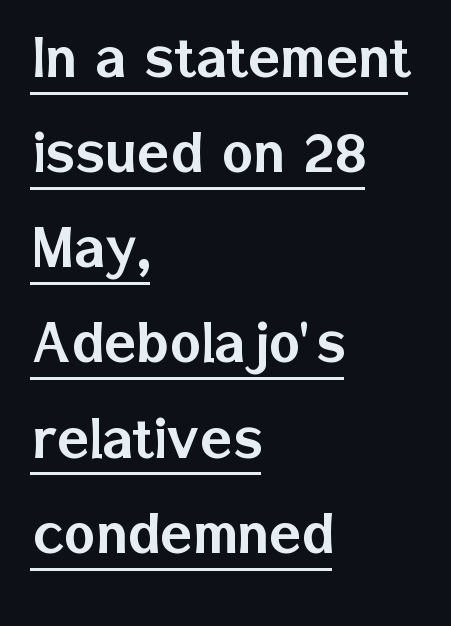
The image shows 67 px sans-serif type, upright; set left-aligned, normal line spacing (1.42x), normal letter spacing, underlined; low stroke contrast and a medium x-height.
